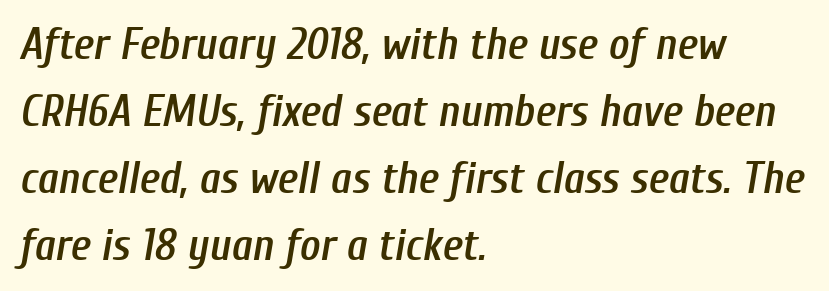
Rows of type keep a routine distance in the vertical direction. The lettering tilts uniformly, giving the passage an italic look. Visually the block forms a straight wall on the left and a jagged coastline on the right. Decoration check: the copy has no underline. These words are printed semibold, heavier than regular yet not bold. Varying glyph widths throughout — classic text-font behaviour.
